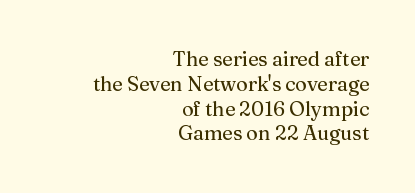
Q: Is the text italic (slanted)? A: No, it is upright.
Q: Is the text underlined? A: No.
Q: How is the paragraph aligned? A: Right-aligned.
Q: Is the spacing between letters normal or unusually wide? A: Normal.
